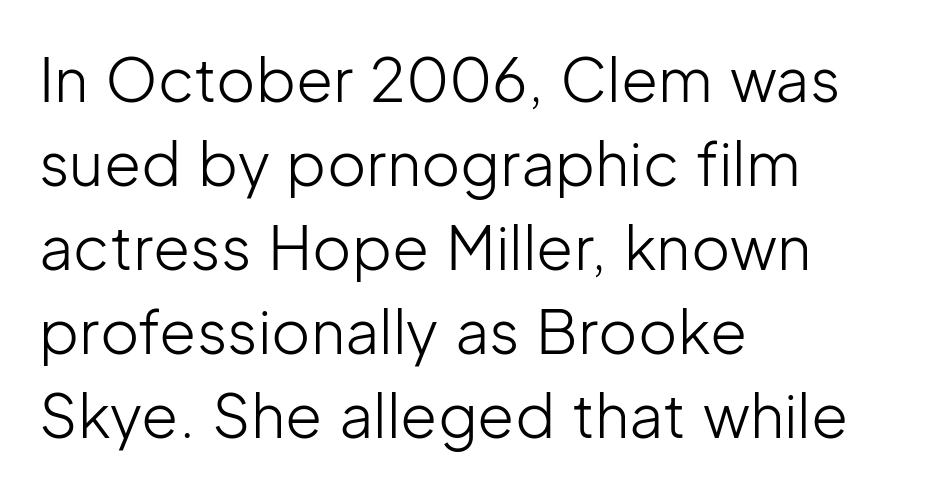
The image shows 60 px light sans-serif type, upright; set left-aligned, normal line spacing (1.4x), normal letter spacing, not underlined; low stroke contrast and a medium x-height.
